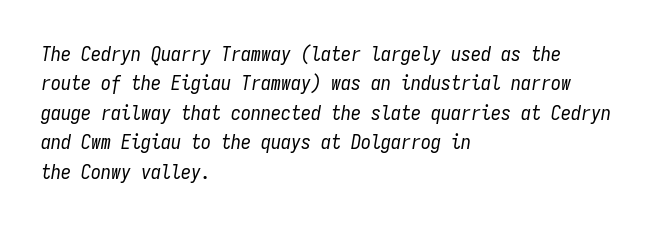
Q: Is the text bold? A: No.
Q: Is the text italic (slanted)? A: Yes, it leans right by about 9 degrees.
Q: Is the text underlined? A: No.
Q: How is the paragraph aligned? A: Left-aligned.
Q: Is the spacing between letters normal or unusually wide? A: Normal.
Q: Is the spacing between lines tight, normal or loose? A: Normal.
